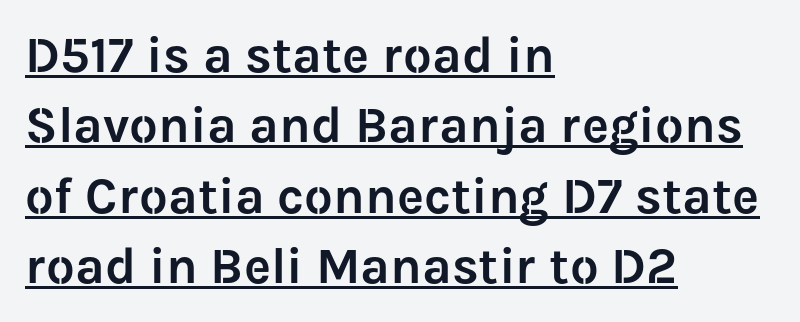
The image shows 51 px sans-serif type, upright; set left-aligned, normal line spacing (1.38x), normal letter spacing, underlined; low stroke contrast and a medium x-height.
